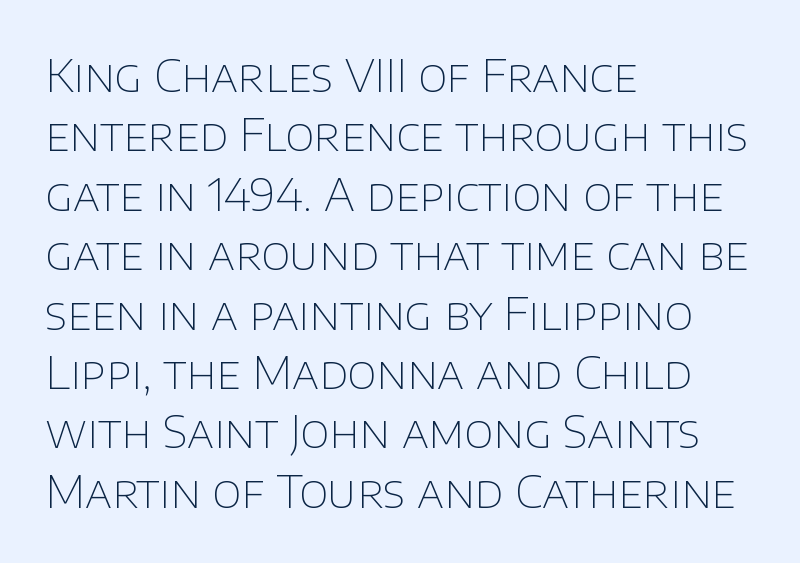
Q: Is the text bold? A: No.
Q: Is the text italic (slanted)? A: No, it is upright.
Q: Is the typeface a serif or a sans-serif typeface? A: Sans-serif.
Q: Is the text underlined? A: No.
Q: How is the paragraph aligned? A: Left-aligned.
Q: Is the spacing between letters normal or unusually wide? A: Normal.
Q: Is the spacing between lines tight, normal or loose? A: Normal.
Q: Width (condensed, normal, or wide)? A: Normal.
Q: Stroke contrast? A: Low.
Q: x-height? A: Large.
Q: Monospaced? A: No.
